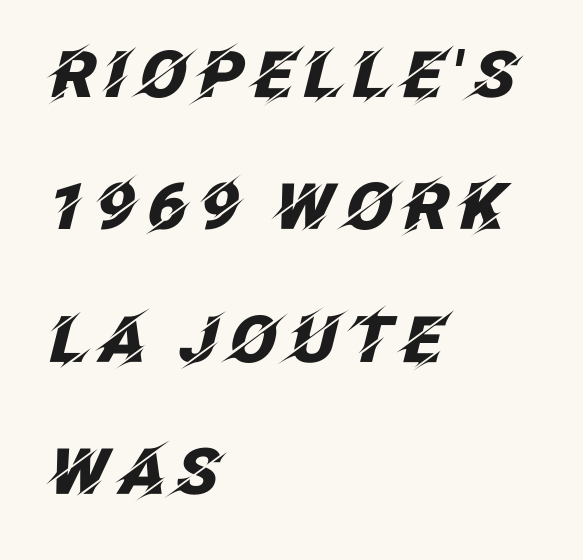
The image shows 64 px heavy type, italic (leaning right); set left-aligned, loose line spacing (2.07x), not underlined; low stroke contrast and a large x-height.
